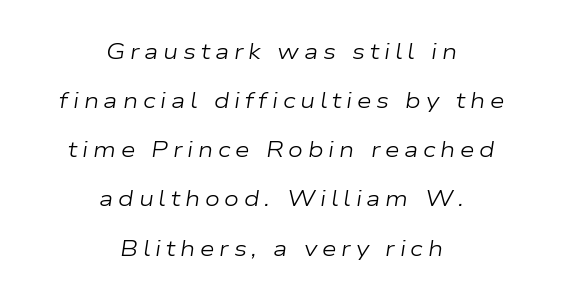
These lines stack symmetrically, like a column narrowing and widening about its center. Rows of type keep a wide berth in the vertical direction. The typesetting does not lean heavy: it is not bold. The tracking reads as deliberately expanded to a designer's eye.
